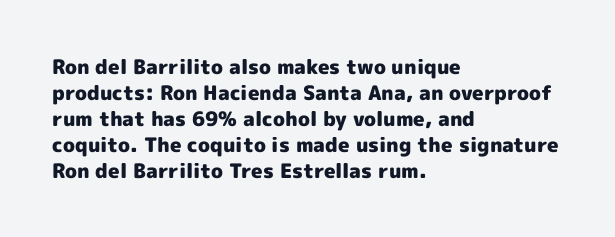
The lettering holds an erect, upright posture throughout. The text block is weighted toward the left margin, trailing off unevenly rightward. The strokes are fattened all the way to bold. Bare-footed words on every line.
